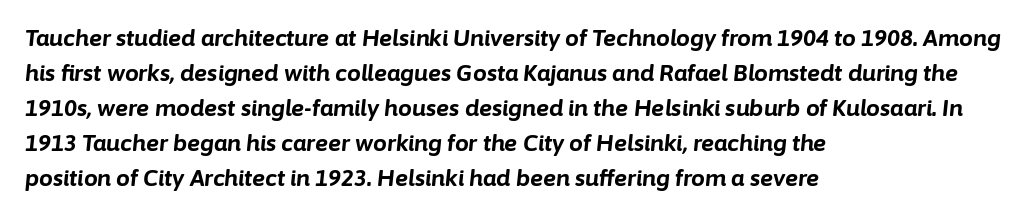
The image shows 22 px bold type, italic (leaning right); set left-aligned, normal line spacing (1.59x), normal letter spacing, not underlined.
